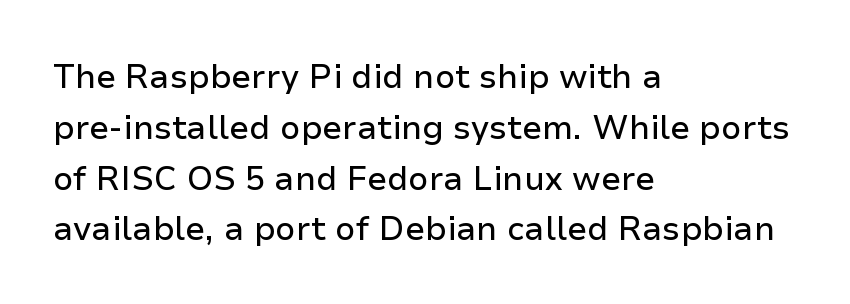
{"serif": "no", "italic": "no", "width": "normal", "stroke_contrast": "low", "x_height": "medium", "monospaced": "no", "underline": "no", "align": "left", "line_spacing": "normal", "line_spacing_ratio": 1.54, "letter_spacing": "normal", "letter_spacing_em": 0.0, "glyph_px": 33}
